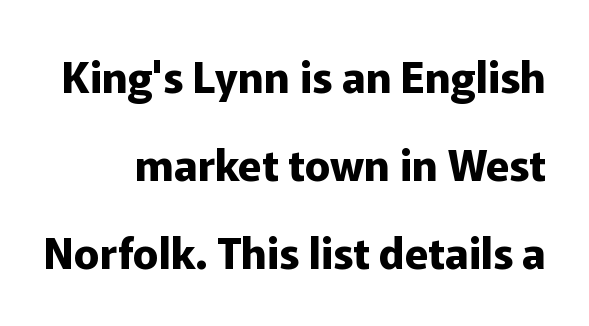
The image shows 43 px bold sans-serif type, upright; set loose line spacing (2.05x), normal letter spacing, not underlined; low stroke contrast and a medium x-height.
